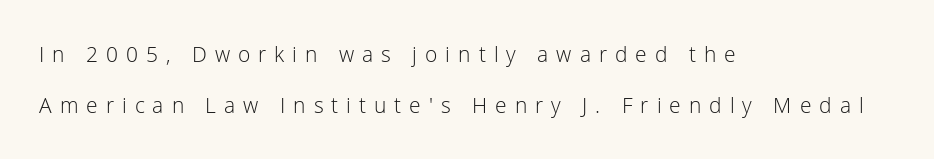
{"italic": "no", "bold": "no", "underline": "no", "align": "left", "line_spacing": "loose", "line_spacing_ratio": 2.42, "letter_spacing": "wide", "letter_spacing_em": 0.38, "glyph_px": 21}
